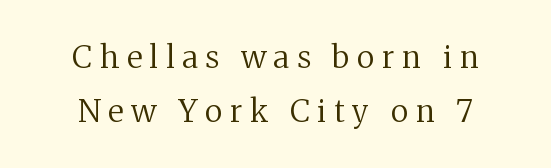
No italicization has been applied; the sample stays upright. Stroke thickness stays within the range of a standard reading face or lighter. The passage shown has open, widely tracked lettering throughout. Think of a printed novel: that variable character pitch is what you see here.
